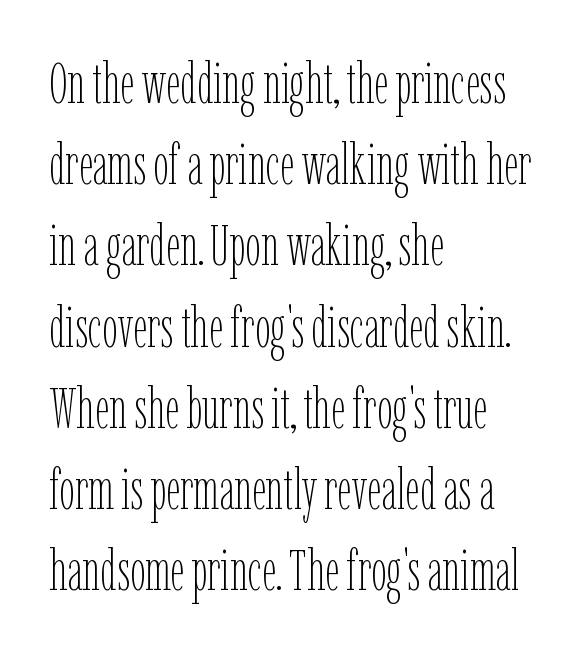
{"italic": "no", "bold": "no", "weight": "thin", "width": "condensed", "stroke_contrast": "low", "x_height": "medium", "monospaced": "no", "underline": "no", "align": "left", "line_spacing": "normal", "line_spacing_ratio": 1.45, "letter_spacing": "normal", "letter_spacing_em": 0.0, "glyph_px": 56}
